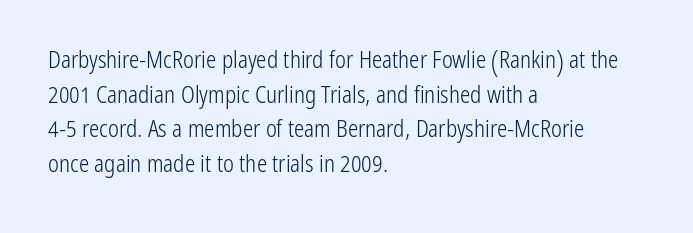
Q: Is the text bold? A: No.
Q: Is the text italic (slanted)? A: No, it is upright.
Q: Is the text underlined? A: No.
Q: How is the paragraph aligned? A: Left-aligned.
Q: Is the spacing between letters normal or unusually wide? A: Normal.
Q: Is the spacing between lines tight, normal or loose? A: Normal.
